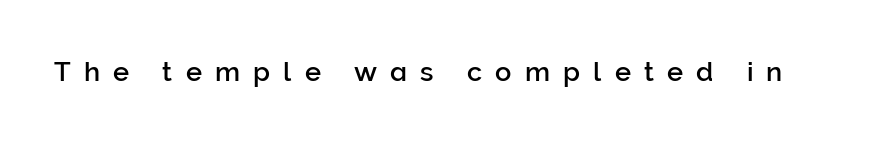
Q: Is the text italic (slanted)? A: No, it is upright.
Q: Is the text underlined? A: No.
Q: Is the spacing between letters normal or unusually wide? A: Unusually wide.
